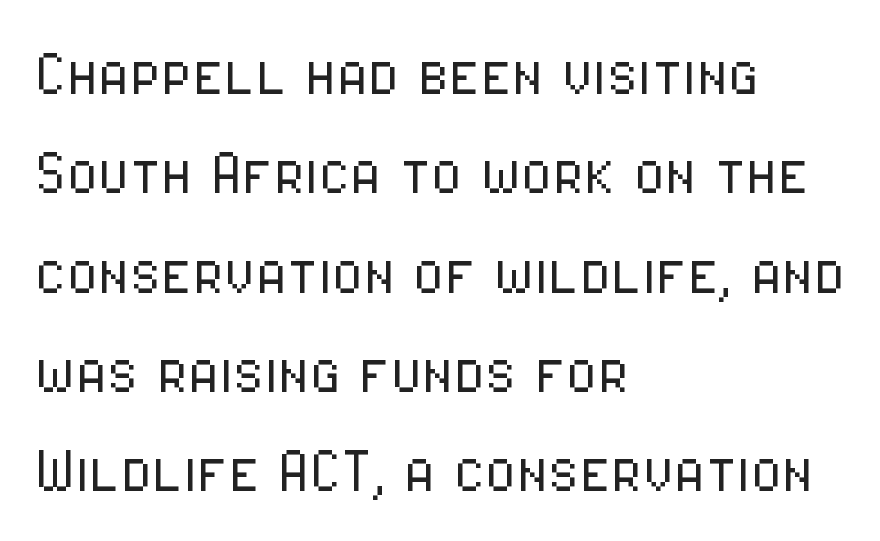
Q: Is the text bold? A: No.
Q: Is the text italic (slanted)? A: No, it is upright.
Q: Is the typeface a serif or a sans-serif typeface? A: Sans-serif.
Q: Is the text underlined? A: No.
Q: How is the paragraph aligned? A: Left-aligned.
Q: Is the spacing between letters normal or unusually wide? A: Normal.
Q: Is the spacing between lines tight, normal or loose? A: Normal.
Q: Width (condensed, normal, or wide)? A: Condensed.
Q: Stroke contrast? A: Low.
Q: x-height? A: Medium.
Q: Monospaced? A: No.
